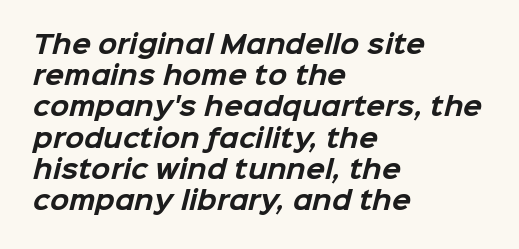
The image shows 25 px bold type; set left-aligned, normal line spacing (1.25x), normal letter spacing, not underlined.
